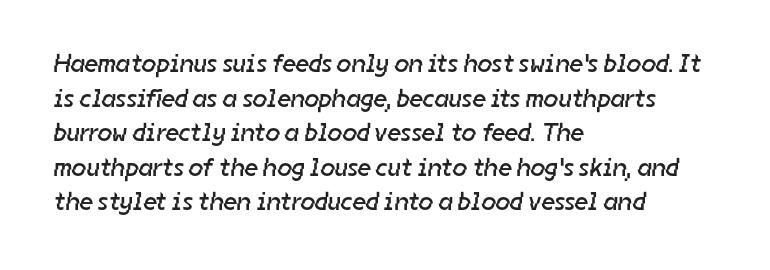
The image shows 26 px text type; set left-aligned, normal line spacing (1.33x), normal letter spacing, not underlined.
